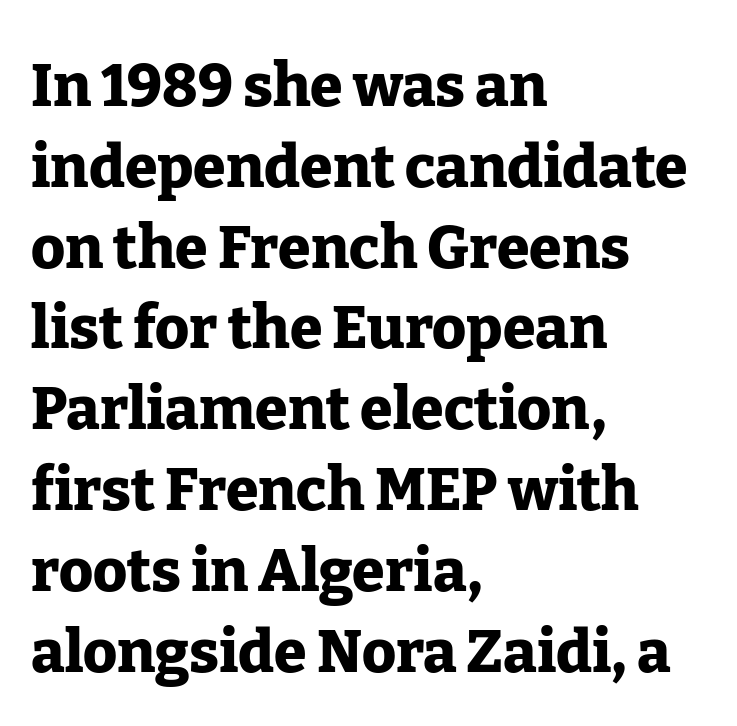
Compared with typical body copy, the letter spacing here is the same. Do the characters align in a grid? No, the font is proportional. Unlike a clean sans, this face finishes its strokes with serifs. Which margin do the lines hug? The left one — the right edge is uneven. Do the letters lean? They stand straight.
